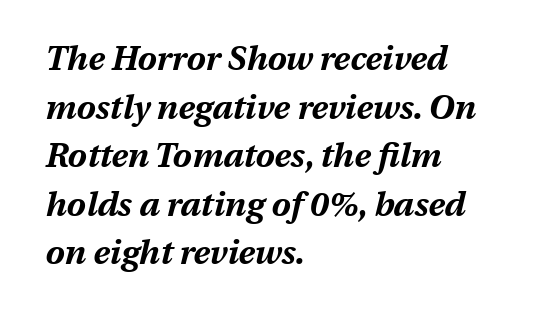
{"italic": "yes", "lean": "right", "slant_degrees": 13, "bold": "yes", "weight": "bold", "width": "normal", "stroke_contrast": "medium", "x_height": "medium", "monospaced": "no", "underline": "no", "align": "left", "line_spacing": "normal", "line_spacing_ratio": 1.43, "letter_spacing": "normal", "letter_spacing_em": 0.0, "glyph_px": 34}
